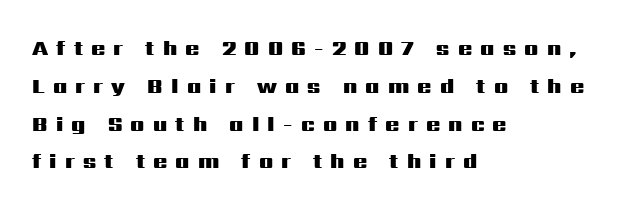
{"italic": "no", "bold": "yes", "underline": "no", "align": "left", "line_spacing_ratio": 1.8, "letter_spacing": "wide", "letter_spacing_em": 0.39, "glyph_px": 21}
